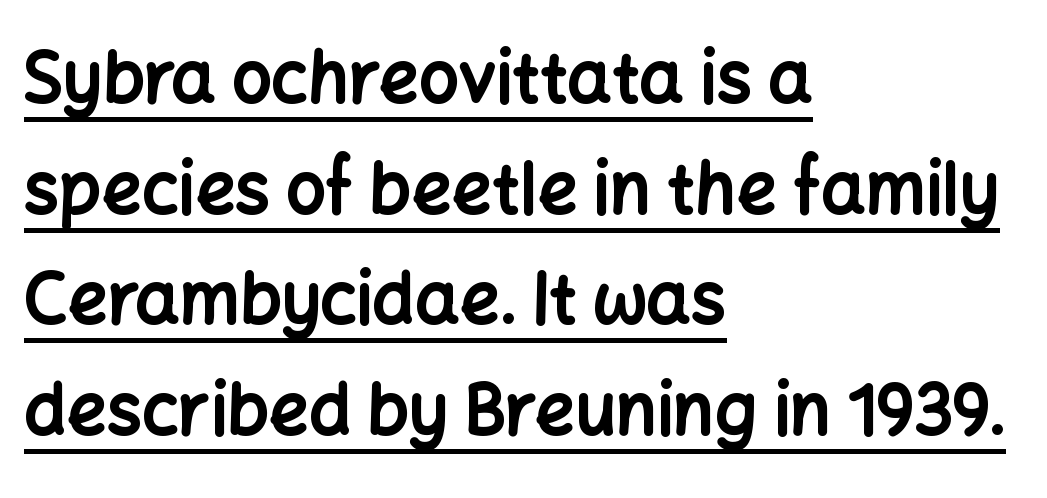
{"serif": "no", "italic": "no", "bold": "yes", "weight": "bold", "width": "normal", "stroke_contrast": "low", "x_height": "medium", "monospaced": "no", "underline": "yes", "align": "left", "line_spacing": "normal", "line_spacing_ratio": 1.58, "letter_spacing": "normal", "letter_spacing_em": 0.0, "glyph_px": 70}
